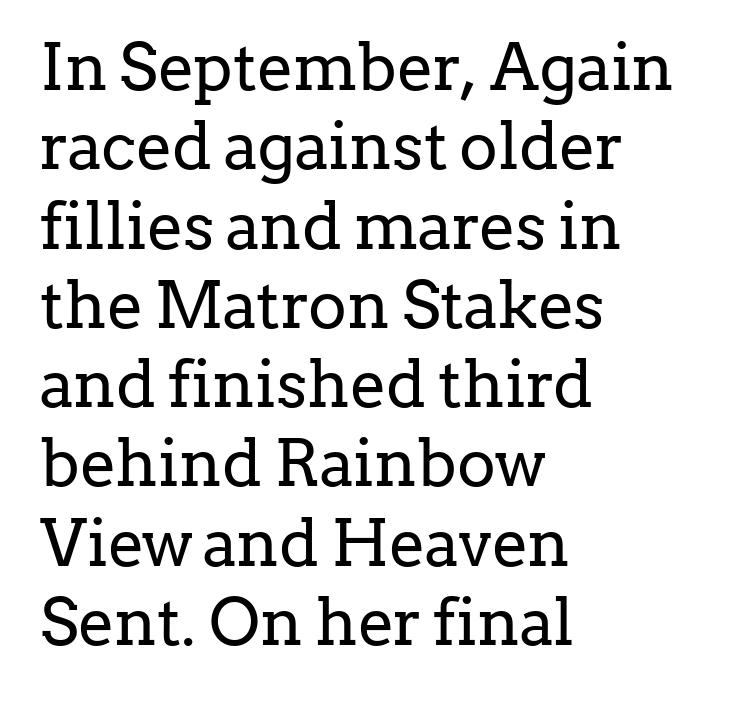
{"serif": "yes", "italic": "no", "bold": "no", "weight": "regular", "width": "normal", "stroke_contrast": "low", "x_height": "medium", "monospaced": "no", "underline": "no", "align": "left", "line_spacing_ratio": 1.22, "letter_spacing": "normal", "letter_spacing_em": 0.0, "glyph_px": 65}
